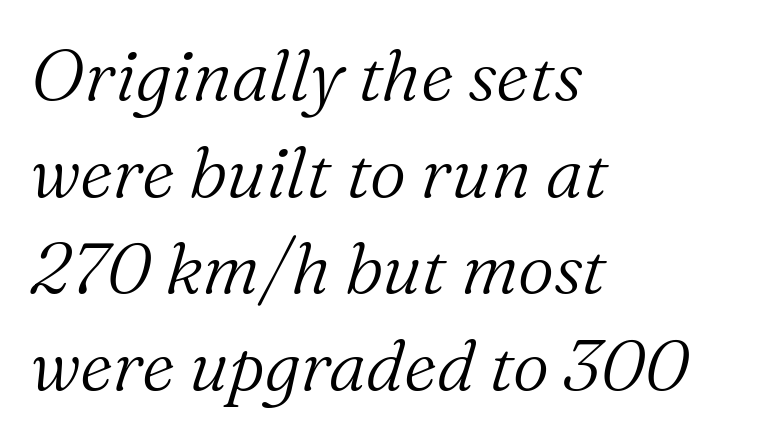
The image shows 71 px light serif type, italic (leaning right); set left-aligned, normal line spacing (1.36x), normal letter spacing, not underlined; medium stroke contrast and a medium x-height.
